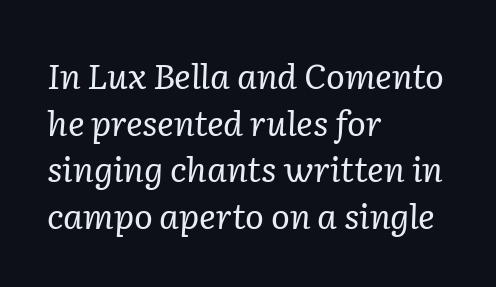
{"serif": "yes", "italic": "yes", "lean": "right", "slant_degrees": 2, "bold": "no", "weight": "regular", "width": "normal", "stroke_contrast": "low", "x_height": "medium", "monospaced": "no", "underline": "no", "align": "left", "line_spacing": "normal", "line_spacing_ratio": 1.33, "letter_spacing": "normal", "letter_spacing_em": 0.0, "glyph_px": 35}
